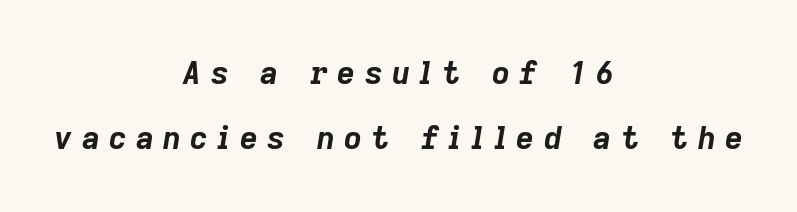
Q: Is the text bold? A: Yes.
Q: Is the text italic (slanted)? A: Yes, it leans right by about 9 degrees.
Q: Is the text underlined? A: No.
Q: How is the paragraph aligned? A: Centered.
Q: Is the spacing between letters normal or unusually wide? A: Unusually wide.
Q: Is the spacing between lines tight, normal or loose? A: Loose.
Q: Width (condensed, normal, or wide)? A: Normal.
Q: Stroke contrast? A: Low.
Q: x-height? A: Medium.
Q: Monospaced? A: No.
